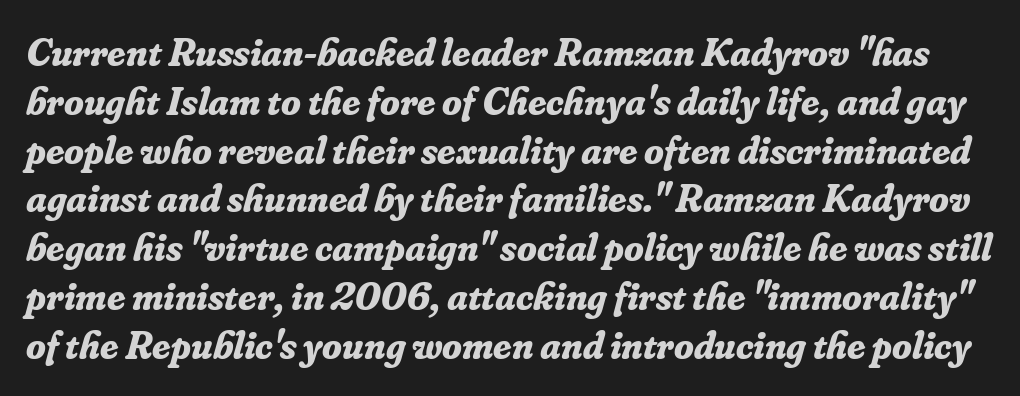
Q: Is the text bold? A: Yes.
Q: Is the text italic (slanted)? A: Yes, it leans right by about 16 degrees.
Q: Is the typeface a serif or a sans-serif typeface? A: Serif.
Q: Is the text underlined? A: No.
Q: Is the spacing between letters normal or unusually wide? A: Normal.
Q: Width (condensed, normal, or wide)? A: Normal.
Q: Stroke contrast? A: Low.
Q: x-height? A: Small.
Q: Monospaced? A: No.
